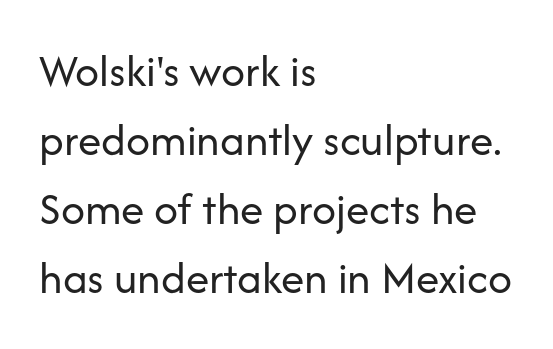
Leading: standard. Examine the stroke ends and you'll find no serifs. Spacing verdict: proportional, widths tailored to each character. Vertical strokes here are truly vertical. The lines are quadded left.
